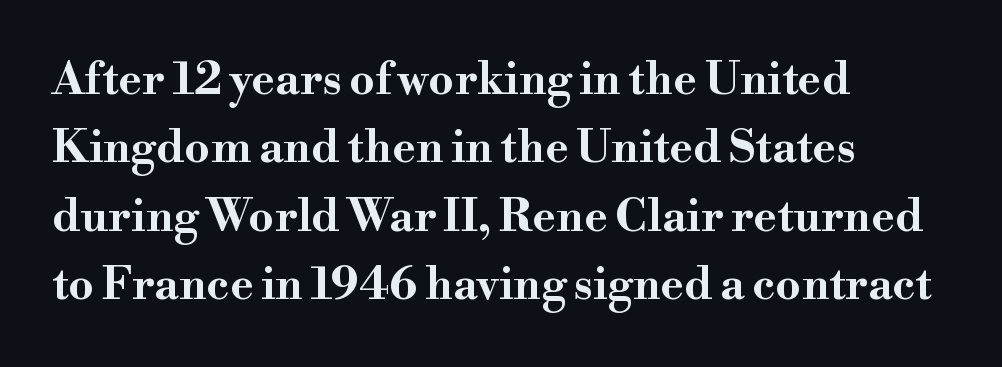
No italicization has been applied; the sample stays upright. Short and long lines alike share a common starting point at left. Each row of text sits above clean, open space. On the weight axis this lands at bold, roughly 700.
